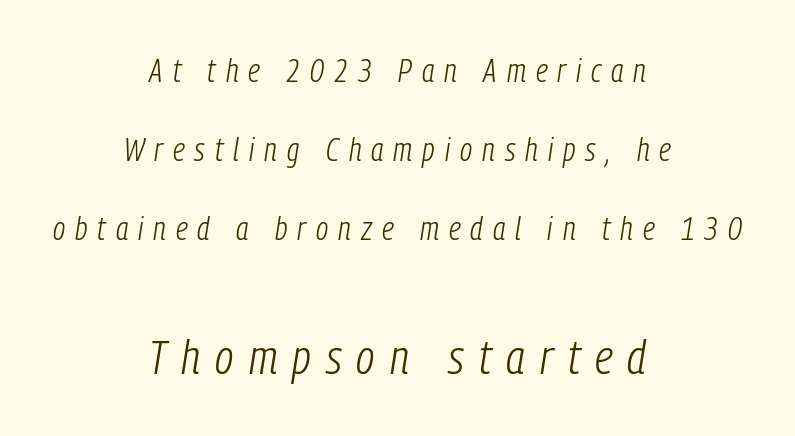
Glyph-to-glyph distance is far greater than everyday printed text. It's the slanting kind of type. Interline gaps are noticeably wide in this sample. Two sizes are in play, and the larger belongs to the second block. Glance below the letters and you will spot only blank space.
